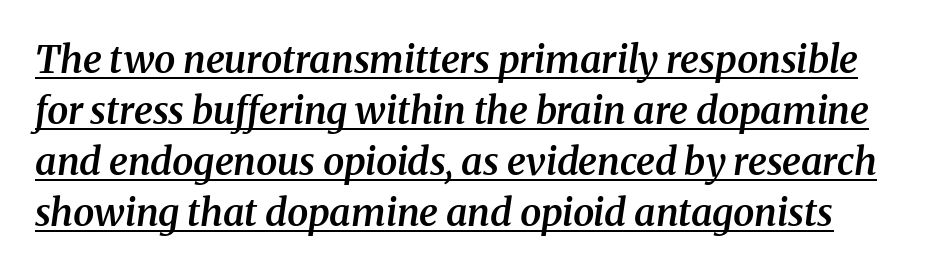
Q: Is the text bold? A: Semi-bold.
Q: Is the text italic (slanted)? A: Yes, it leans right by about 8 degrees.
Q: Is the typeface a serif or a sans-serif typeface? A: Serif.
Q: Is the text underlined? A: Yes.
Q: Is the spacing between letters normal or unusually wide? A: Normal.
Q: Is the spacing between lines tight, normal or loose? A: Normal.
Q: Width (condensed, normal, or wide)? A: Normal.
Q: Stroke contrast? A: Medium.
Q: x-height? A: Medium.
Q: Monospaced? A: No.
